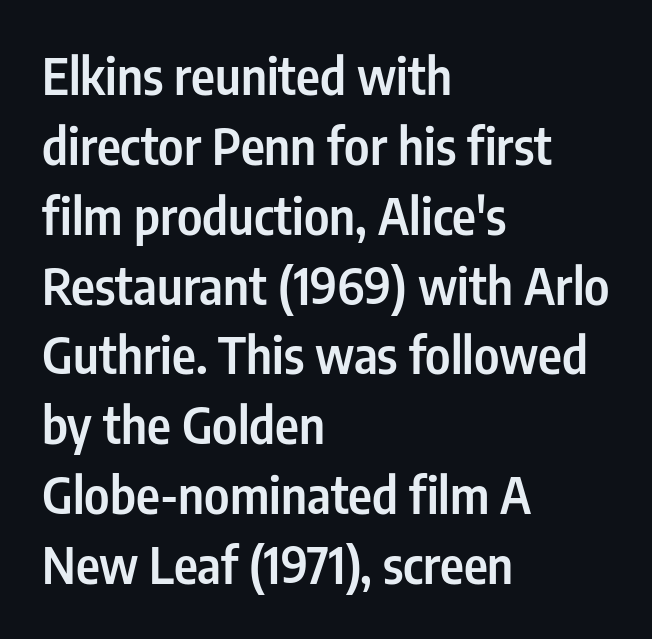
Each word holds together tightly as a unit, with standard inter-letter gaps. A semibold gives these letters moderate extra thickness, short of bold. Descenders are the only things crossing below the line. These lines are set flush left with a ragged right edge.
